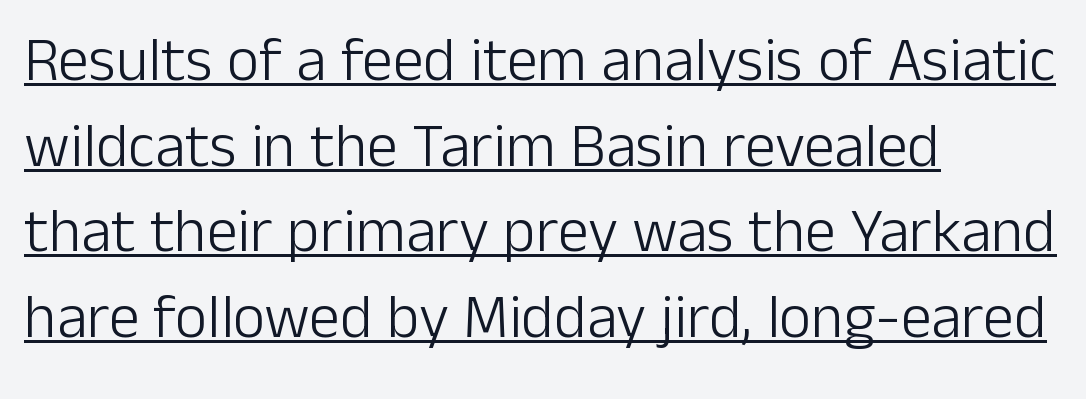
Q: Is the text bold? A: No.
Q: Is the text italic (slanted)? A: No, it is upright.
Q: Is the typeface a serif or a sans-serif typeface? A: Sans-serif.
Q: Is the text underlined? A: Yes.
Q: How is the paragraph aligned? A: Left-aligned.
Q: Is the spacing between letters normal or unusually wide? A: Normal.
Q: Is the spacing between lines tight, normal or loose? A: Normal.
Q: Width (condensed, normal, or wide)? A: Normal.
Q: Stroke contrast? A: Low.
Q: x-height? A: Medium.
Q: Monospaced? A: No.
